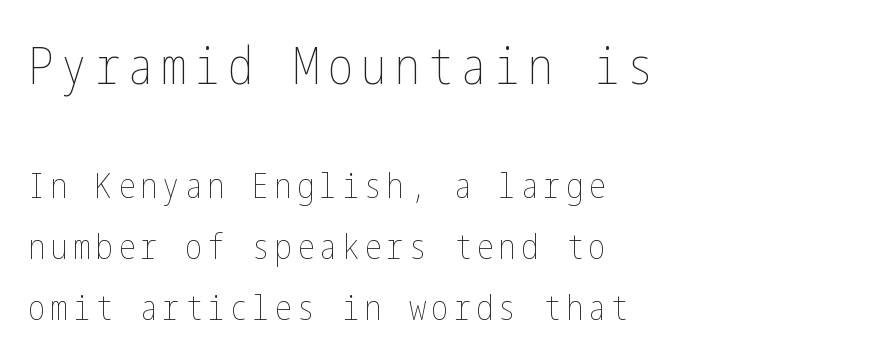
Top chunk: large. Bottom chunk: small. Ascenders rise straight up at ninety degrees. Layout note: lines flush left. This is not heavy type; no bold has been used. Honestly, there is no underline to notice here at all.
